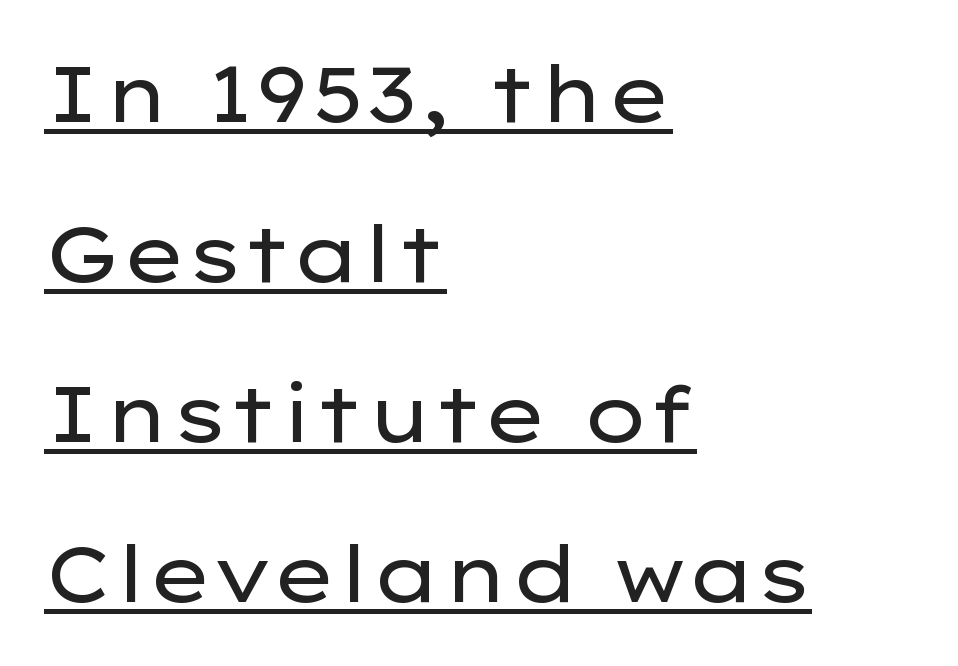
The image shows 78 px regular-weight, wide sans-serif type, upright; set left-aligned, loose line spacing (2.05x), normal letter spacing, underlined; low stroke contrast and a medium x-height.
